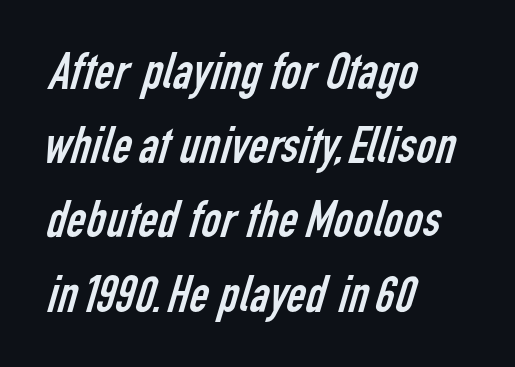
The image shows 53 px regular-weight, condensed sans-serif type; set left-aligned, normal line spacing (1.4x), normal letter spacing, not underlined; low stroke contrast and a medium x-height.
